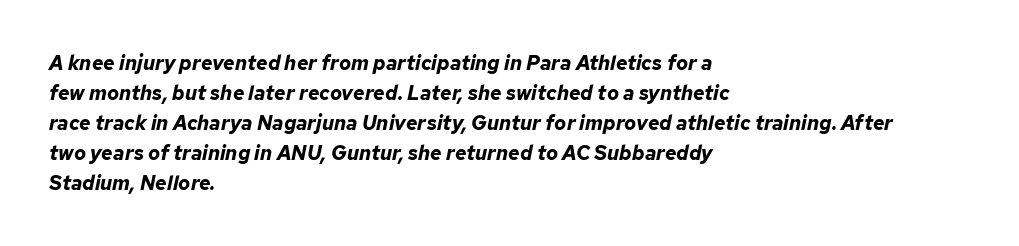
The text carries the slant typical of an italic or oblique font. What weight is shown? A full bold with thick strokes. There is no visible air inserted between adjacent glyphs. The rows are spaced the way most documents space them.
